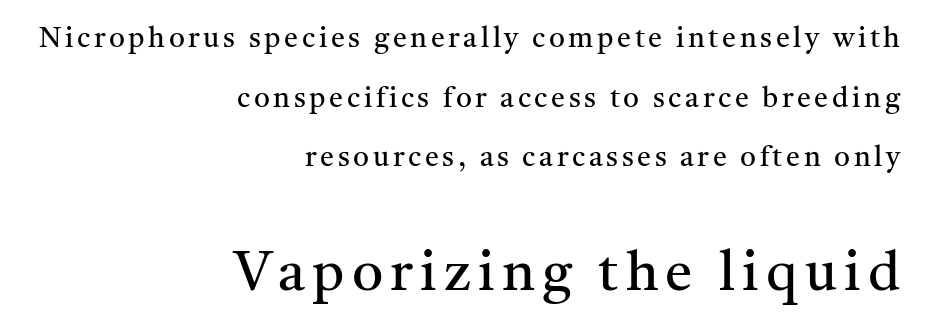
Airy leading. Line ends are locked; line starts wander. This is serif lettering, the kind often seen in printed books. Vertical stems look standard width or narrower in stroke.
